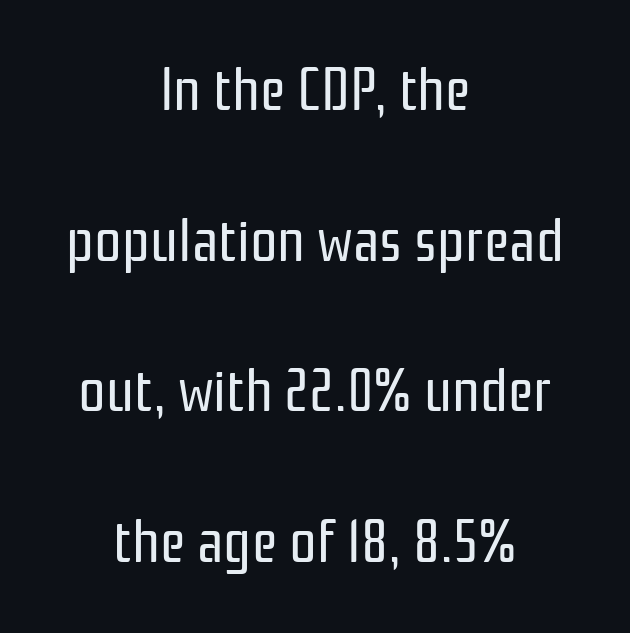
Q: Is the text bold? A: No.
Q: Is the text italic (slanted)? A: No, it is upright.
Q: Is the typeface a serif or a sans-serif typeface? A: Sans-serif.
Q: Is the text underlined? A: No.
Q: How is the paragraph aligned? A: Centered.
Q: Is the spacing between letters normal or unusually wide? A: Normal.
Q: Is the spacing between lines tight, normal or loose? A: Loose.
Q: Width (condensed, normal, or wide)? A: Condensed.
Q: Stroke contrast? A: Low.
Q: x-height? A: Medium.
Q: Monospaced? A: No.
